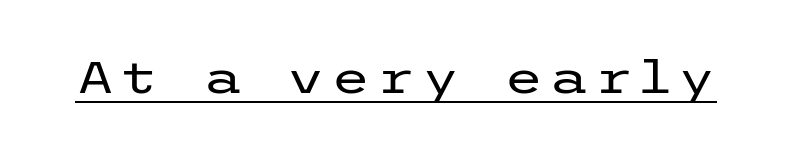
Q: Is the text bold? A: No.
Q: Is the text italic (slanted)? A: No, it is upright.
Q: Is the typeface a serif or a sans-serif typeface? A: Sans-serif.
Q: Is the text underlined? A: Yes.
Q: Width (condensed, normal, or wide)? A: Wide.
Q: Stroke contrast? A: Low.
Q: x-height? A: Medium.
